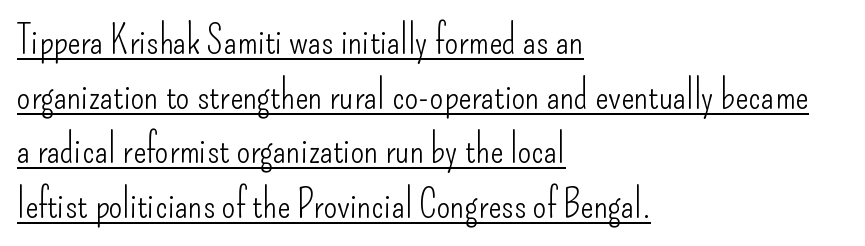
Is the block centered? No — it sits flush against the left margin. These lines are rendered in a variable-pitch font. Caption: standard tracking, unaltered. Evenly set lines give the paragraph a standard silhouette. The typeface has the unassuming heft of standard copy or less. The lettering is marked with a stroke running underneath it.
